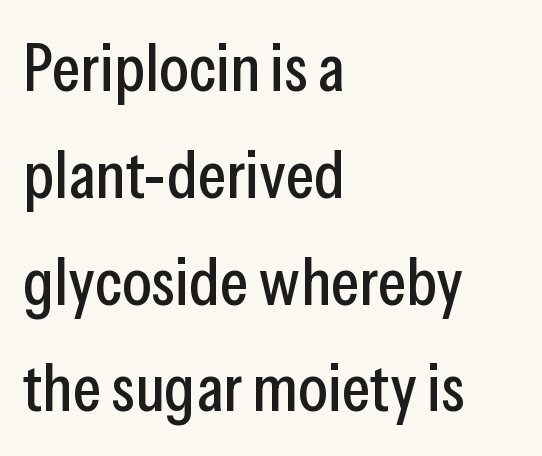
Q: Is the text italic (slanted)? A: No, it is upright.
Q: Is the typeface a serif or a sans-serif typeface? A: Sans-serif.
Q: Is the text underlined? A: No.
Q: How is the paragraph aligned? A: Left-aligned.
Q: Is the spacing between letters normal or unusually wide? A: Normal.
Q: Is the spacing between lines tight, normal or loose? A: Normal.
Q: Width (condensed, normal, or wide)? A: Condensed.
Q: Stroke contrast? A: Low.
Q: x-height? A: Medium.
Q: Monospaced? A: No.
